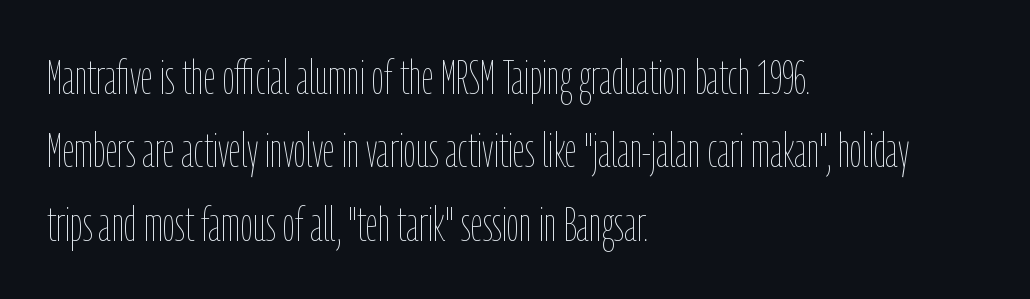
Is the type heavy? It reads as light-to-regular instead. The string is rendered with underlining switched off. Think of a printed novel: that variable character pitch is what you see here. Quick note: not italic, upright. Quick note: interline space is typical. The letters sit at their default tracking, neither squeezed nor spread.
